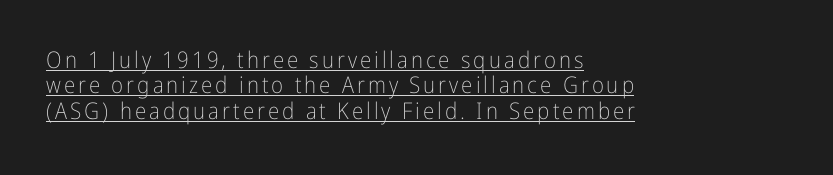
{"italic": "no", "bold": "no", "underline": "yes", "align": "left", "line_spacing": "tight", "line_spacing_ratio": 1.1, "glyph_px": 23}
